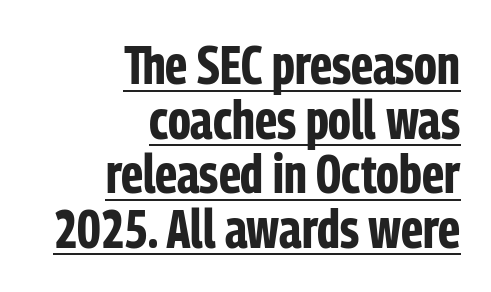
The image shows 54 px bold, condensed sans-serif type, upright; set right-aligned, tight line spacing (1.01x), normal letter spacing, underlined; low stroke contrast and a medium x-height.
